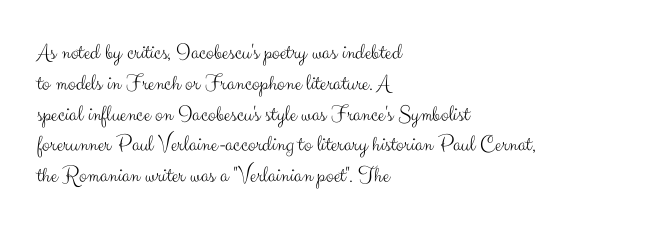
{"bold": "no", "underline": "no", "align": "left", "line_spacing": "normal", "line_spacing_ratio": 1.34, "letter_spacing": "normal", "letter_spacing_em": 0.0, "glyph_px": 23}
